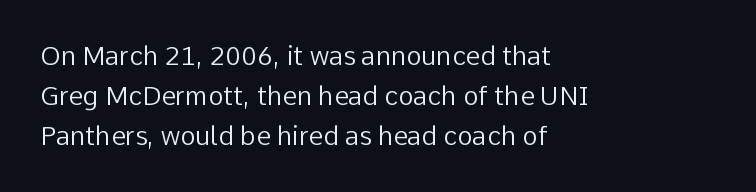
{"italic": "no", "bold": "no", "underline": "no", "align": "left", "line_spacing": "normal", "line_spacing_ratio": 1.53, "letter_spacing": "normal", "letter_spacing_em": 0.0, "glyph_px": 26}
